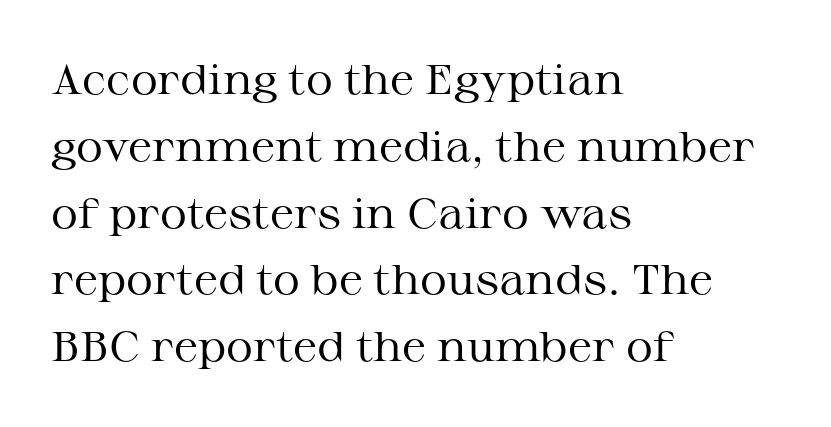
The image shows 42 px regular-weight, wide serif type, upright; set left-aligned, normal line spacing (1.59x), normal letter spacing, not underlined; medium stroke contrast and a medium x-height.
